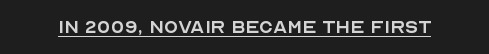
{"italic": "no", "bold": "no", "underline": "yes", "letter_spacing": "normal", "letter_spacing_em": 0.0, "glyph_px": 23}
